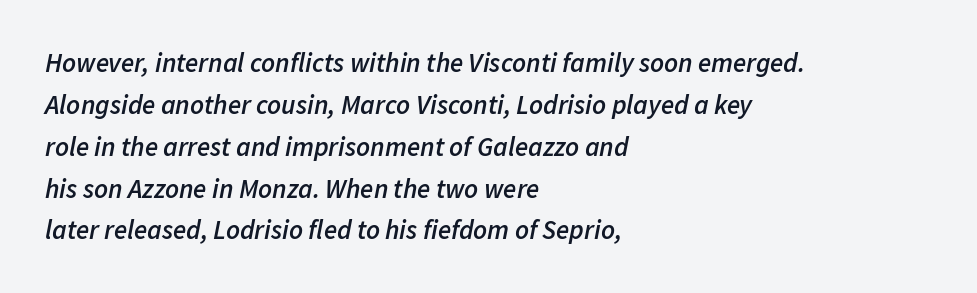
The image shows 27 px text type, italic (leaning right); set left-aligned, normal line spacing (1.55x), normal letter spacing, not underlined.
